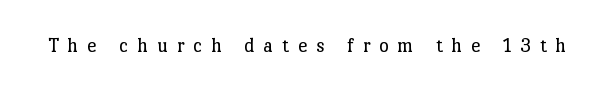
The image shows 21 px text type, upright; set unusually wide letter spacing (+0.42 em), not underlined.
